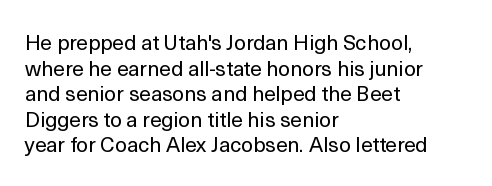
Q: Is the text bold? A: No.
Q: Is the text italic (slanted)? A: No, it is upright.
Q: Is the text underlined? A: No.
Q: How is the paragraph aligned? A: Left-aligned.
Q: Is the spacing between letters normal or unusually wide? A: Normal.
